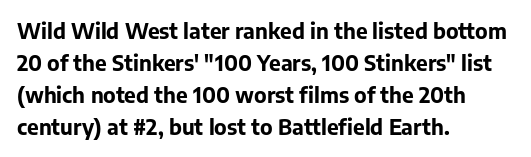
{"italic": "no", "bold": "yes", "underline": "no", "align": "left", "line_spacing": "normal", "line_spacing_ratio": 1.52, "letter_spacing": "normal", "letter_spacing_em": 0.0, "glyph_px": 21}
